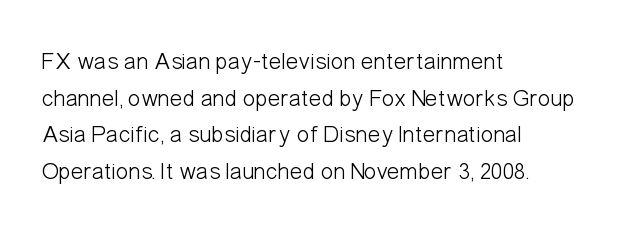
{"italic": "no", "bold": "no", "underline": "no", "align": "left", "line_spacing": "normal", "line_spacing_ratio": 1.53, "letter_spacing": "normal", "letter_spacing_em": 0.0, "glyph_px": 24}
